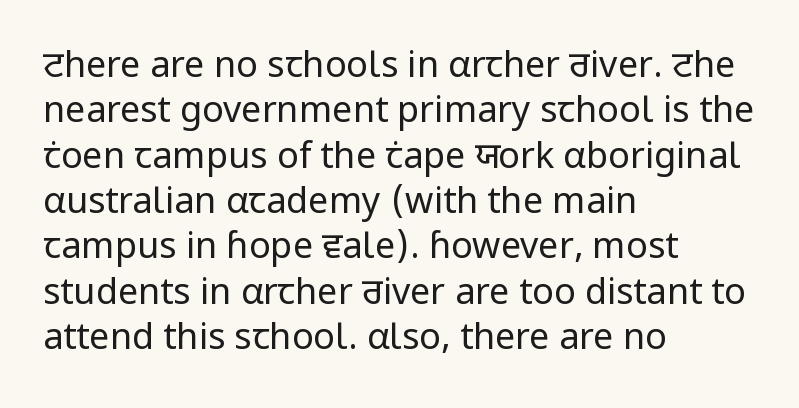
Q: Is the text bold? A: No.
Q: Is the text italic (slanted)? A: No, it is upright.
Q: Is the typeface a serif or a sans-serif typeface? A: Sans-serif.
Q: Is the text underlined? A: No.
Q: How is the paragraph aligned? A: Left-aligned.
Q: Is the spacing between letters normal or unusually wide? A: Normal.
Q: Is the spacing between lines tight, normal or loose? A: Normal.
Q: Width (condensed, normal, or wide)? A: Normal.
Q: Stroke contrast? A: Low.
Q: x-height? A: Medium.
Q: Monospaced? A: No.
